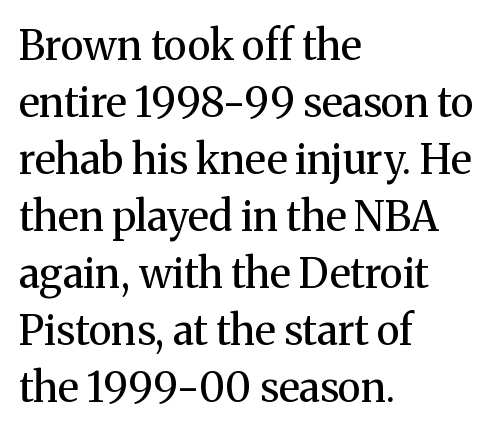
The image shows 41 px regular-weight serif type, upright; set left-aligned, normal line spacing (1.39x), normal letter spacing, not underlined; medium stroke contrast and a medium x-height.
